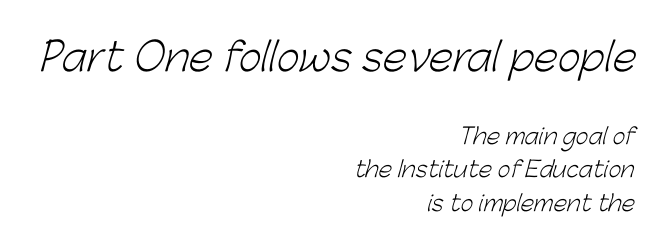
The typeface has the unassuming heft of standard copy or less. A typesetter would call this zero additional tracking. The face used here is proportionally spaced, like ordinary book or web type. Size contrast runs from large at the top to small at the bottom.
